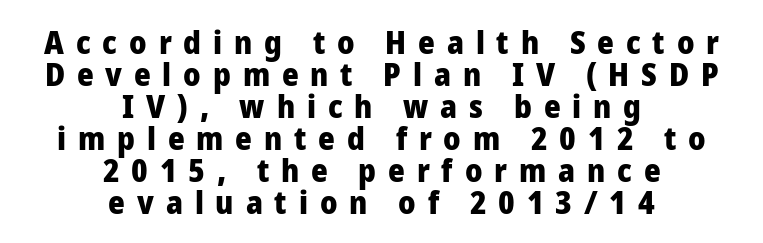
The image shows 32 px heavy sans-serif type, upright; set centered, tight line spacing (1.0x), unusually wide letter spacing (+0.37 em), not underlined; low stroke contrast and a medium x-height.
